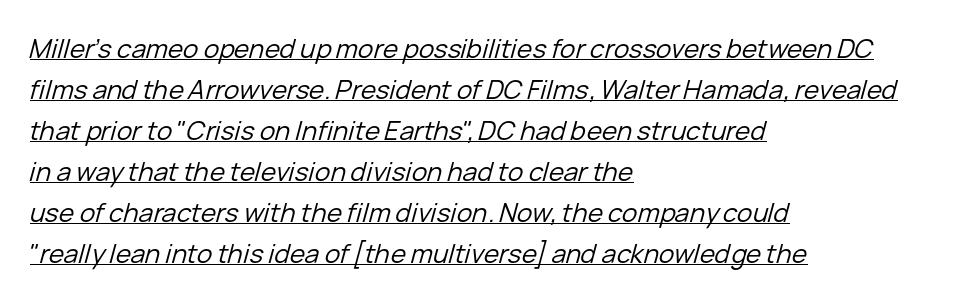
An italicized treatment has been applied to the whole sample. Reading down the block, your eye returns to a fixed left position each line. The lettering is marked with a stroke running underneath it. Spacing between characters is what you'd get straight out of the box. The cut favours lightness, reaching ordinary text weight at its darkest. The designer left line spacing at the default.
